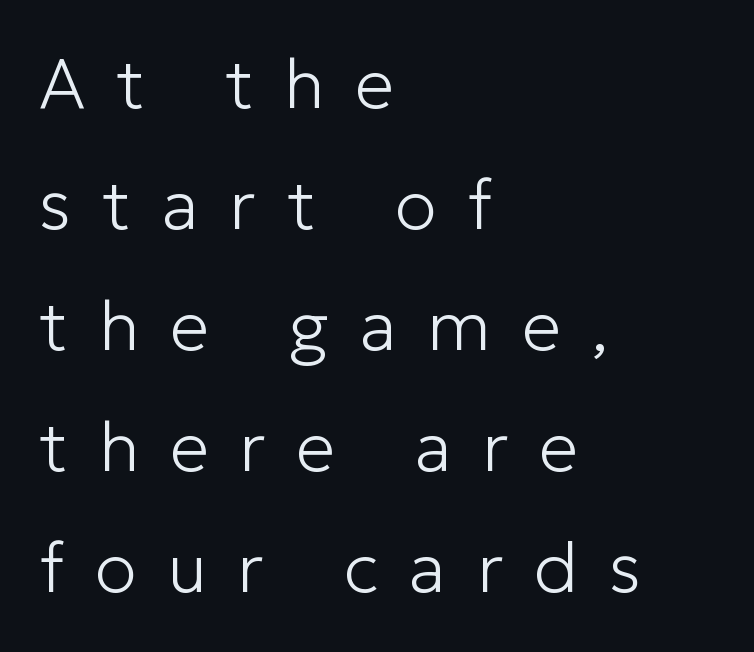
Q: Is the text bold? A: No.
Q: Is the text italic (slanted)? A: No, it is upright.
Q: Is the typeface a serif or a sans-serif typeface? A: Sans-serif.
Q: Is the text underlined? A: No.
Q: How is the paragraph aligned? A: Left-aligned.
Q: Is the spacing between letters normal or unusually wide? A: Unusually wide.
Q: Width (condensed, normal, or wide)? A: Normal.
Q: Stroke contrast? A: Low.
Q: x-height? A: Medium.
Q: Monospaced? A: No.
